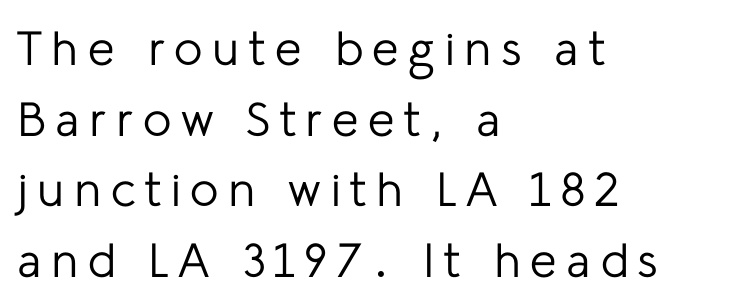
Q: Is the text bold? A: No.
Q: Is the text italic (slanted)? A: No, it is upright.
Q: Is the typeface a serif or a sans-serif typeface? A: Sans-serif.
Q: Is the text underlined? A: No.
Q: How is the paragraph aligned? A: Left-aligned.
Q: Is the spacing between letters normal or unusually wide? A: Unusually wide.
Q: Is the spacing between lines tight, normal or loose? A: Normal.
Q: Width (condensed, normal, or wide)? A: Normal.
Q: Stroke contrast? A: Low.
Q: x-height? A: Medium.
Q: Monospaced? A: No.
